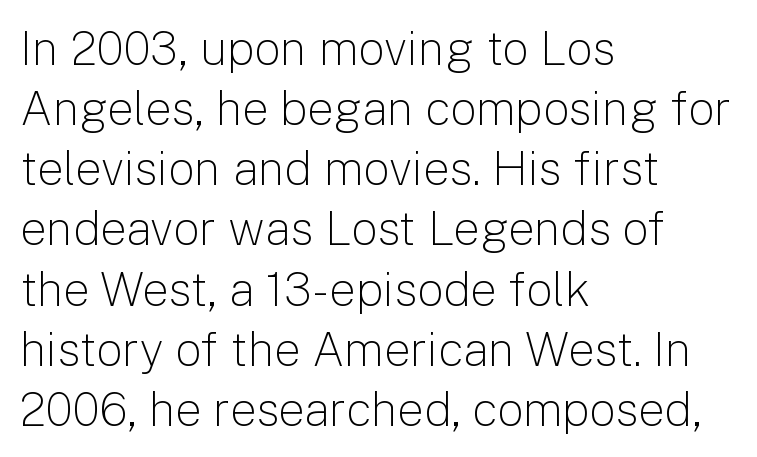
Q: Is the text bold? A: No.
Q: Is the text italic (slanted)? A: No, it is upright.
Q: Is the typeface a serif or a sans-serif typeface? A: Sans-serif.
Q: Is the text underlined? A: No.
Q: How is the paragraph aligned? A: Left-aligned.
Q: Is the spacing between letters normal or unusually wide? A: Normal.
Q: Is the spacing between lines tight, normal or loose? A: Normal.
Q: Width (condensed, normal, or wide)? A: Normal.
Q: Stroke contrast? A: Low.
Q: x-height? A: Medium.
Q: Monospaced? A: No.
